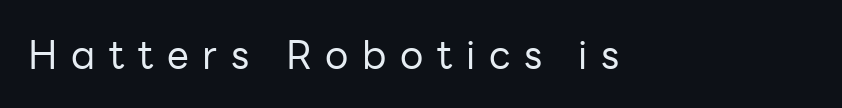
{"serif": "no", "italic": "no", "bold": "no", "weight": "regular", "width": "normal", "stroke_contrast": "low", "x_height": "medium", "monospaced": "no", "underline": "no", "letter_spacing": "wide", "letter_spacing_em": 0.35, "glyph_px": 39}
